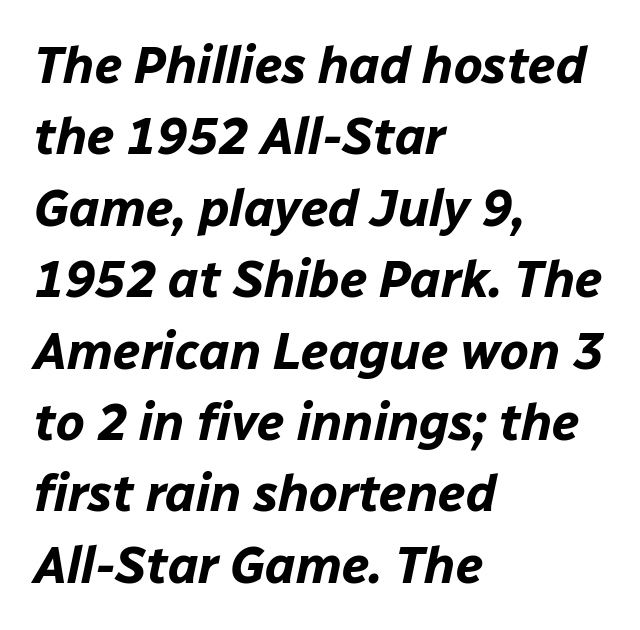
The image shows 51 px bold type, italic (leaning right); set left-aligned, normal line spacing (1.4x), normal letter spacing, not underlined; low stroke contrast and a medium x-height.
